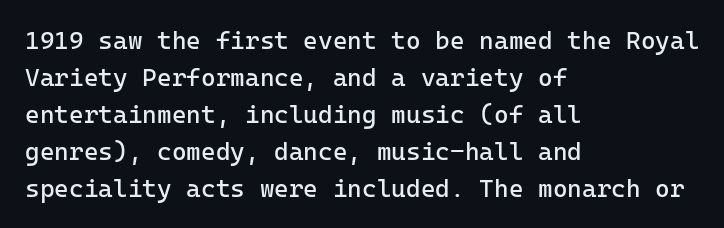
The image shows 25 px text type, upright; set left-aligned, normal line spacing (1.48x), normal letter spacing, not underlined.
